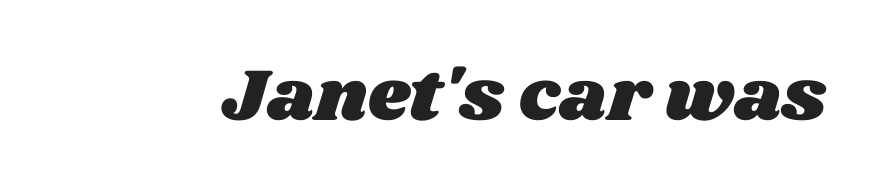
The gap between lines stays unmarked. Is this a fixed-width face? No — the glyphs have proportional, varying widths. You could call the tracking neutral — neither tight nor loose.
